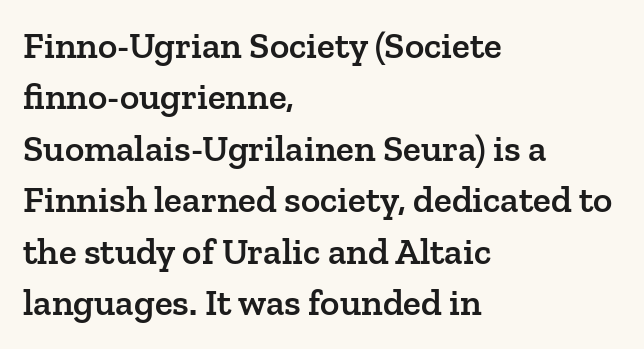
Weight: semibold (demi). Is the letter spacing exaggerated? No — it looks like the ordinary default. Underline: absent. The letters advance in unequal steps, a hallmark of proportional type. The typography opts for an upright posture over an oblique one.
